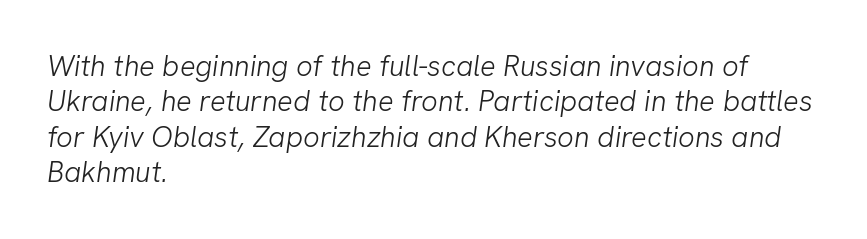
Visually the block forms a straight wall on the left and a jagged coastline on the right. A typesetter would call this proportional, since set widths differ per character. No feet cap the strokes, marking this as sans-serif type. Check under the words: just untouched page.
